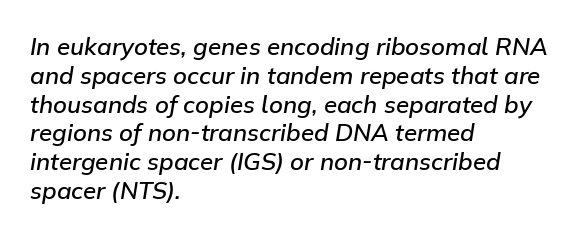
Q: Is the text bold? A: Semi-bold.
Q: Is the text italic (slanted)? A: Yes, it leans right by about 9 degrees.
Q: Is the text underlined? A: No.
Q: How is the paragraph aligned? A: Left-aligned.
Q: Is the spacing between letters normal or unusually wide? A: Normal.
